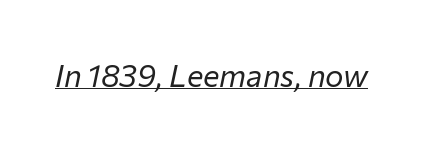
The image shows 31 px regular-weight type, italic (leaning right); set normal letter spacing, underlined; low stroke contrast and a medium x-height.
